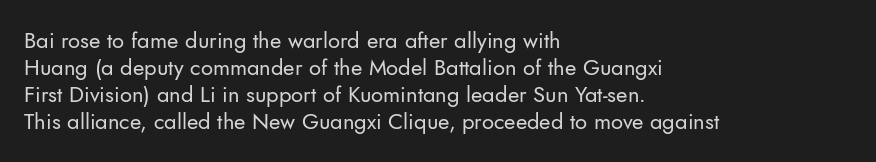
Honestly, the letter spacing is just normal — you wouldn't notice it. A student would call this left alignment; a typographer would say flush left, rag right. The font sits on the lighter half of the weight spectrum, regular included. Just letters on the line, the space beneath them empty.
